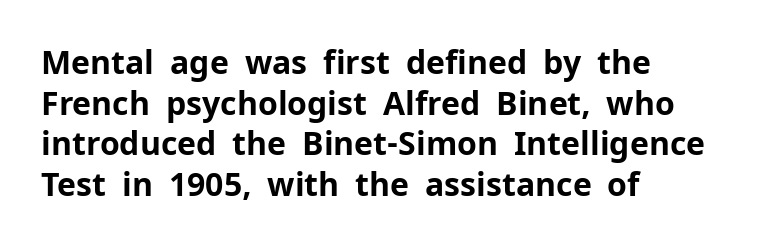
The glyphs have the mass of a bold cut. Rows of type keep a routine distance in the vertical direction. The typography opts for an upright posture over an oblique one. Varying glyph widths throughout — classic text-font behaviour. Visually the block forms a straight wall on the left and a jagged coastline on the right.
